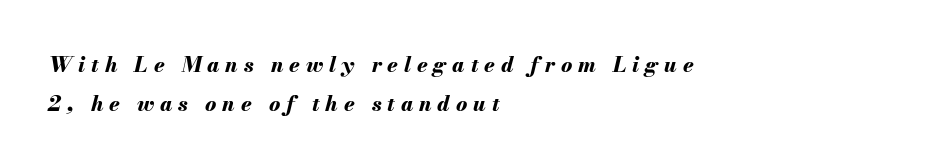
Q: Is the text bold? A: Yes.
Q: Is the text italic (slanted)? A: Yes, it leans right by about 13 degrees.
Q: Is the text underlined? A: No.
Q: How is the paragraph aligned? A: Left-aligned.
Q: Is the spacing between letters normal or unusually wide? A: Unusually wide.
